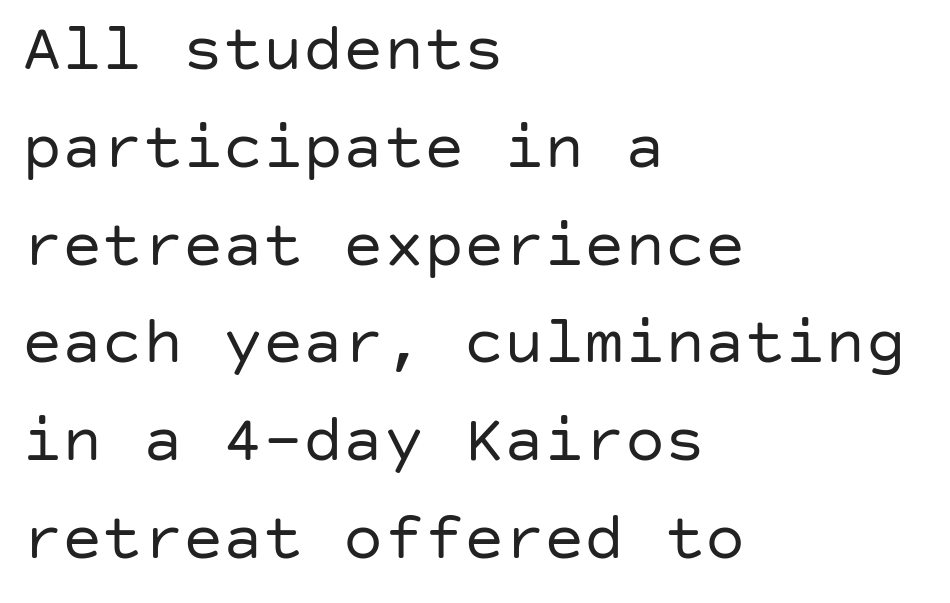
Q: Is the text bold? A: No.
Q: Is the text italic (slanted)? A: No, it is upright.
Q: Is the typeface a serif or a sans-serif typeface? A: Sans-serif.
Q: Is the text underlined? A: No.
Q: How is the paragraph aligned? A: Left-aligned.
Q: Is the spacing between letters normal or unusually wide? A: Normal.
Q: Is the spacing between lines tight, normal or loose? A: Normal.
Q: Width (condensed, normal, or wide)? A: Normal.
Q: Stroke contrast? A: Low.
Q: x-height? A: Large.
